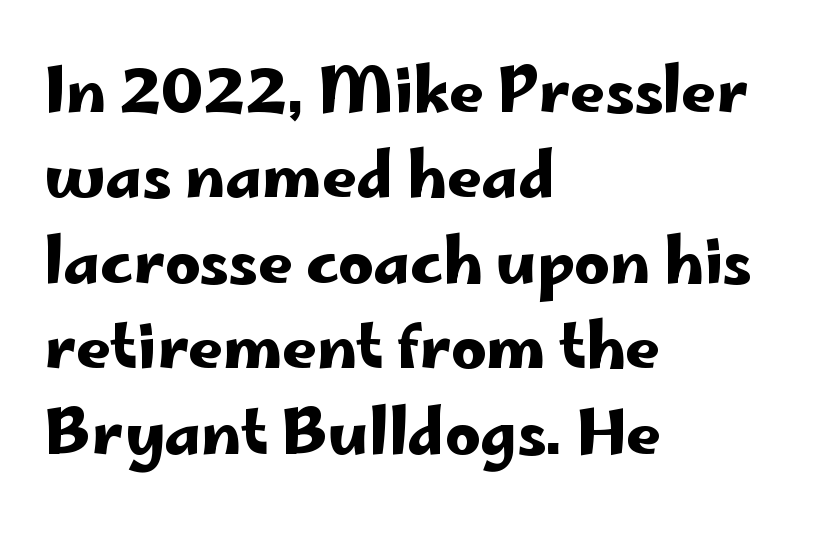
The image shows 61 px wide sans-serif type, upright; set left-aligned, normal line spacing (1.4x), normal letter spacing, not underlined; low stroke contrast and a small x-height.
